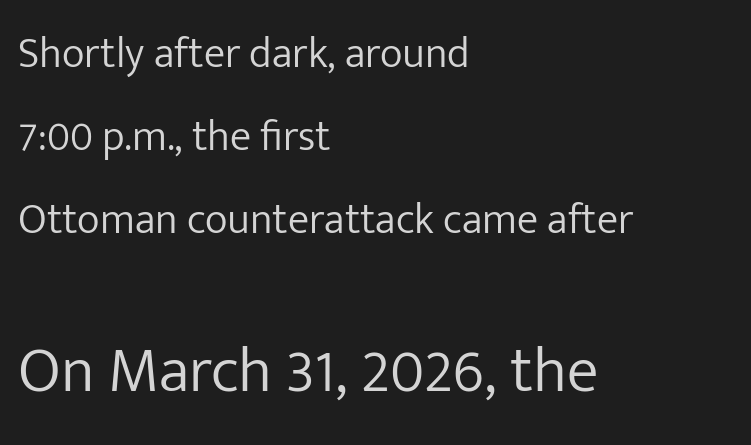
{"serif": "no", "italic": "no", "bold": "no", "weight": "light", "width": "normal", "stroke_contrast": "low", "x_height": "medium", "monospaced": "no", "underline": "no", "align": "left", "line_spacing": "loose", "line_spacing_ratio": 1.93, "letter_spacing": "normal", "letter_spacing_em": 0.0, "larger_block": "second", "size_ratio": 1.49, "glyph_px": 64}
